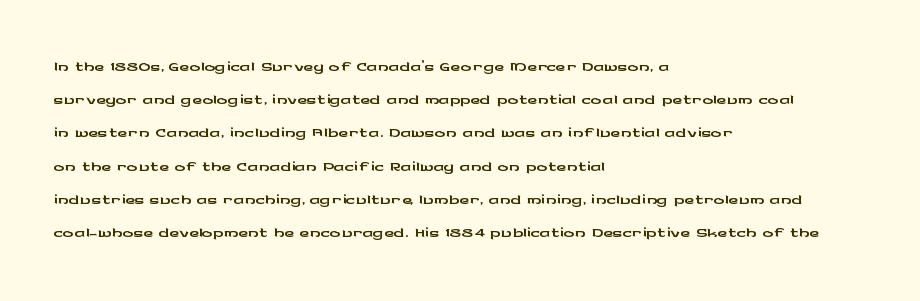
Q: Is the text italic (slanted)? A: No, it is upright.
Q: Is the text underlined? A: No.
Q: How is the paragraph aligned? A: Left-aligned.
Q: Is the spacing between letters normal or unusually wide? A: Normal.
